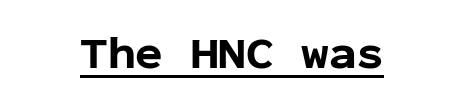
{"serif": "no", "italic": "no", "bold": "yes", "weight": "bold", "width": "normal", "stroke_contrast": "low", "x_height": "medium", "monospaced": "yes", "underline": "yes", "align": "center", "letter_spacing": "normal", "letter_spacing_em": 0.0, "glyph_px": 46}
